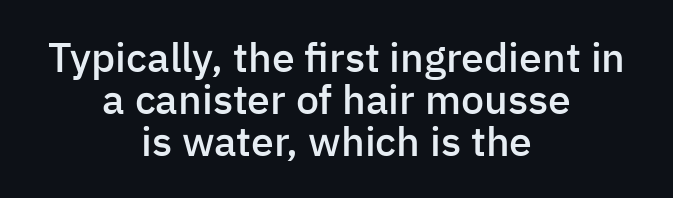
{"serif": "no", "italic": "no", "bold": "semi", "weight": "semibold", "width": "normal", "stroke_contrast": "low", "x_height": "medium", "monospaced": "no", "underline": "no", "align": "center", "line_spacing": "tight", "line_spacing_ratio": 1.03, "letter_spacing": "normal", "letter_spacing_em": 0.0, "glyph_px": 41}
